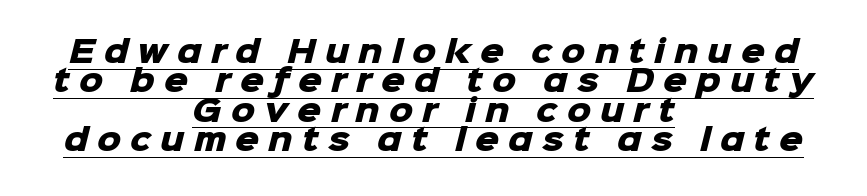
{"serif": "no", "bold": "yes", "weight": "heavy", "width": "normal", "stroke_contrast": "low", "x_height": "medium", "monospaced": "no", "underline": "yes", "align": "center", "line_spacing": "tight", "line_spacing_ratio": 0.98, "letter_spacing": "wide", "letter_spacing_em": 0.3, "glyph_px": 30}
